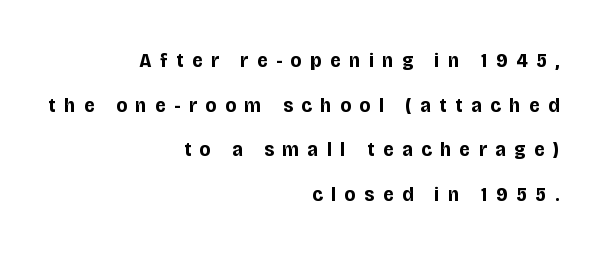
Q: Is the text bold? A: Yes.
Q: Is the text italic (slanted)? A: No, it is upright.
Q: Is the text underlined? A: No.
Q: How is the paragraph aligned? A: Right-aligned.
Q: Is the spacing between letters normal or unusually wide? A: Unusually wide.
Q: Is the spacing between lines tight, normal or loose? A: Loose.
